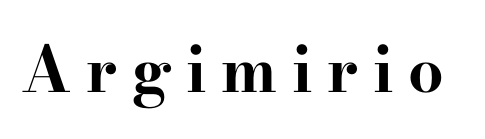
The image shows 63 px bold, wide serif type, upright; set unusually wide letter spacing (+0.23 em), not underlined; high stroke contrast and a small x-height.
